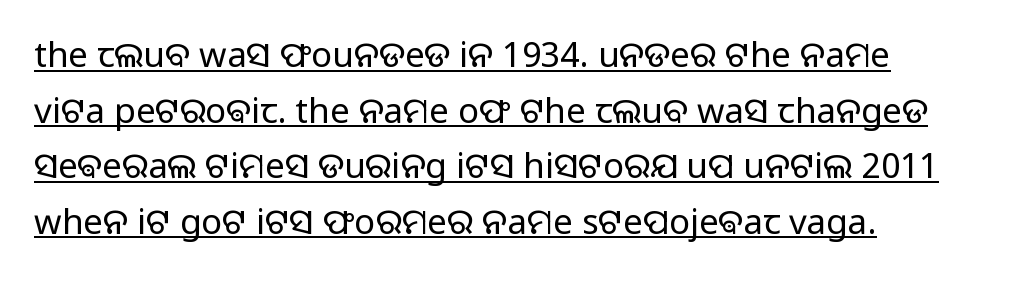
The image shows 35 px regular-weight sans-serif type, upright; set left-aligned, normal line spacing (1.59x), normal letter spacing, underlined; low stroke contrast and a medium x-height.
